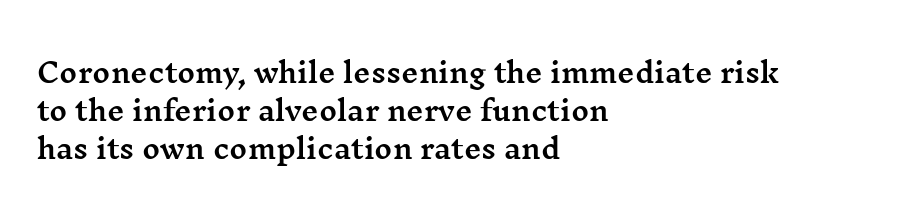
Q: Is the text italic (slanted)? A: No, it is upright.
Q: Is the text underlined? A: No.
Q: How is the paragraph aligned? A: Left-aligned.
Q: Is the spacing between letters normal or unusually wide? A: Normal.
Q: Is the spacing between lines tight, normal or loose? A: Normal.
